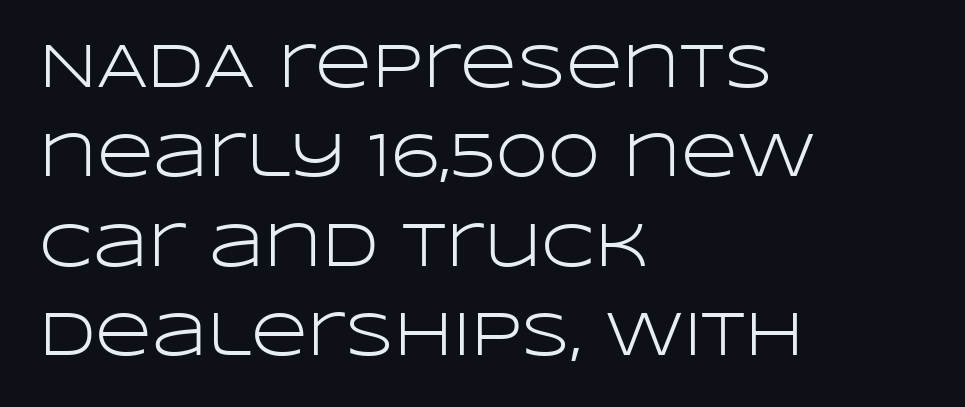
{"serif": "no", "italic": "no", "bold": "no", "weight": "light", "width": "wide", "stroke_contrast": "low", "x_height": "large", "monospaced": "no", "underline": "no", "align": "left", "line_spacing": "normal", "line_spacing_ratio": 1.44, "letter_spacing": "normal", "letter_spacing_em": 0.0, "glyph_px": 62}
